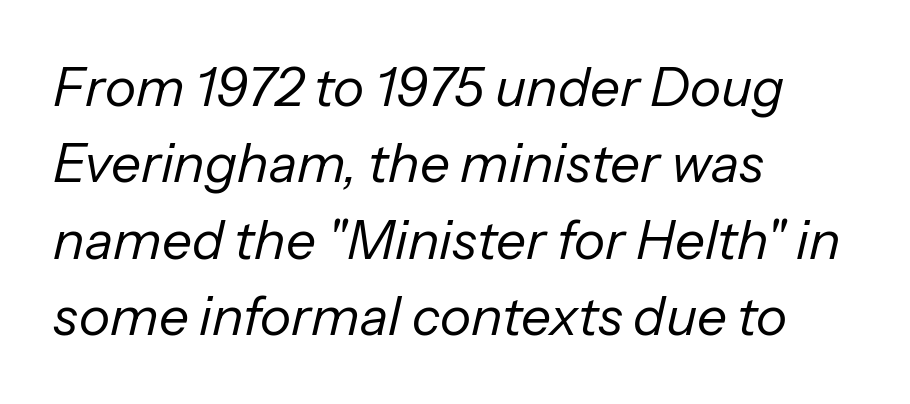
The image shows 53 px regular-weight type, italic (leaning right); set left-aligned, normal line spacing (1.44x), normal letter spacing, not underlined; low stroke contrast and a medium x-height.
